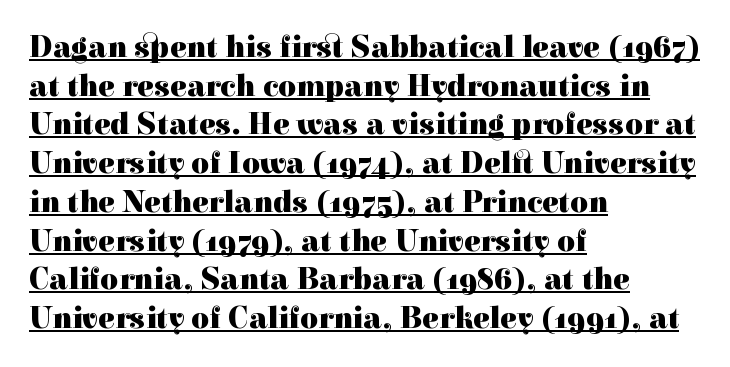
The image shows 31 px heavy serif type, upright; set left-aligned, normal line spacing (1.25x), normal letter spacing, underlined; a medium x-height.
